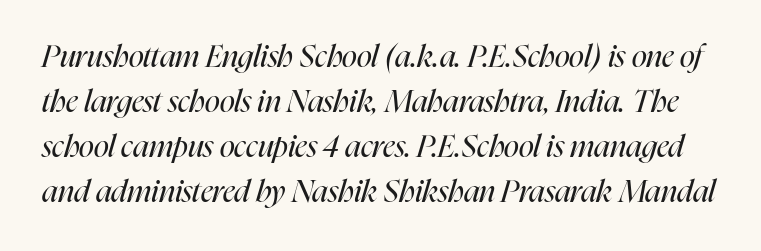
{"italic": "yes", "lean": "right", "slant_degrees": 16, "bold": "no", "weight": "regular", "width": "condensed", "stroke_contrast": "high", "x_height": "medium", "monospaced": "no", "underline": "no", "line_spacing": "normal", "line_spacing_ratio": 1.45, "letter_spacing": "normal", "letter_spacing_em": 0.0, "glyph_px": 31}
